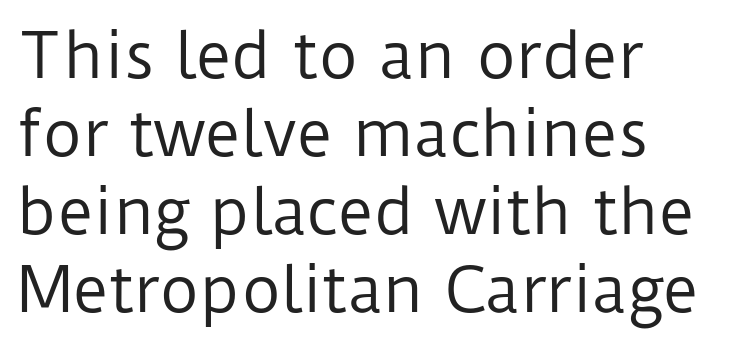
Line starts are locked; line ends wander. The letters look calm and open, with moderate or lighter stems. This sample has the flowing, uneven cadence of proportional lettering. The space directly below the letters is spotless. Unlike italic type, these characters show no tilt at all.
